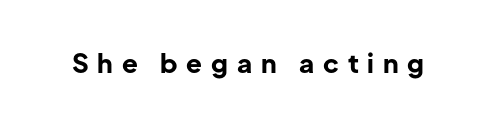
Unlike italic type, these characters show no tilt at all. Between one letter and the next there's a generous, obvious gap. The zone under the glyphs is completely vacant. Strong, thick strokes mark this as bold type.
